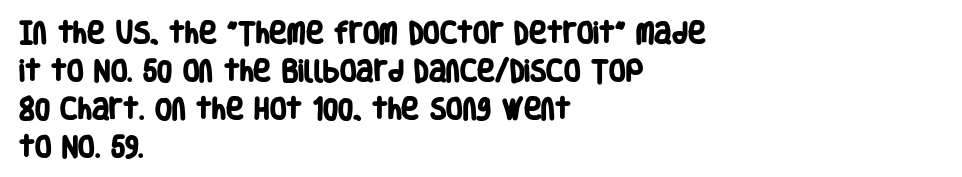
Honestly, there is no underline to notice here at all. Thick stems and heavy bowls — unmistakably bold. Line starts are locked; line ends wander. Leading: standard. There is no visible air inserted between adjacent glyphs.
